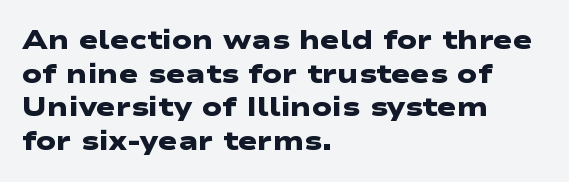
The image shows 26 px bold type; set left-aligned, normal line spacing (1.29x), normal letter spacing, not underlined.
